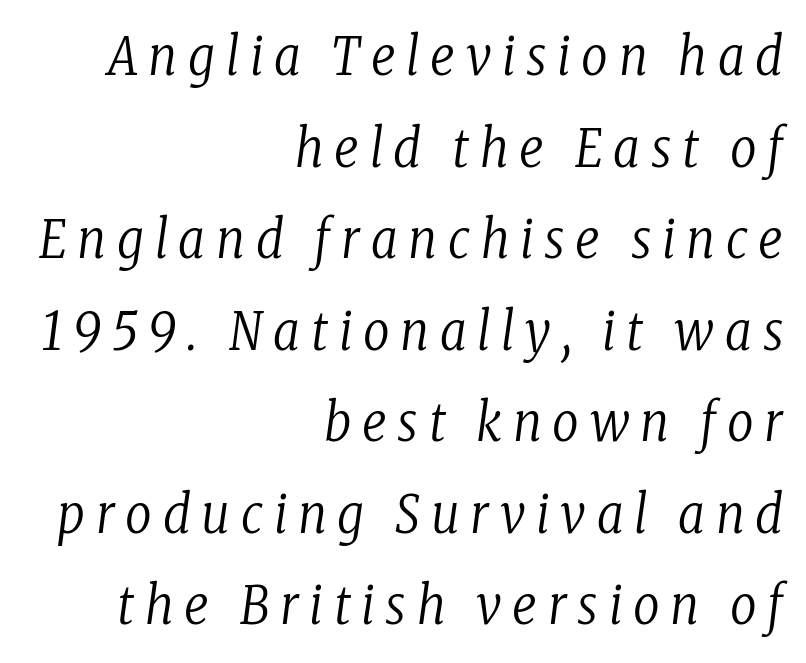
Style check: oblique. The rendering inserts visible extra space after every character. Is this a heavy cut? Hardly; it is regular or lighter. To sum up the face: it has serifs. Glance below the letters and you will spot only blank space.
